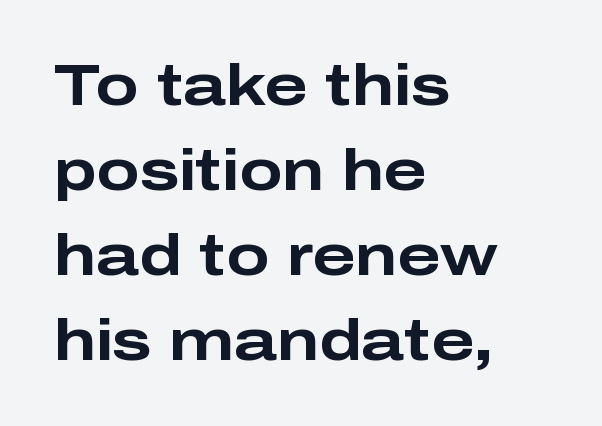
{"serif": "no", "italic": "no", "bold": "yes", "weight": "bold", "width": "wide", "stroke_contrast": "low", "x_height": "medium", "monospaced": "no", "underline": "no", "align": "left", "line_spacing": "normal", "line_spacing_ratio": 1.49, "letter_spacing": "normal", "letter_spacing_em": 0.0, "glyph_px": 57}
